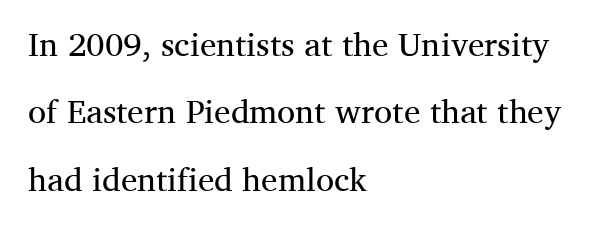
{"serif": "yes", "italic": "no", "bold": "no", "weight": "regular", "width": "normal", "stroke_contrast": "medium", "x_height": "medium", "monospaced": "no", "underline": "no", "align": "left", "line_spacing": "loose", "line_spacing_ratio": 2.04, "letter_spacing": "normal", "letter_spacing_em": 0.0, "glyph_px": 33}
